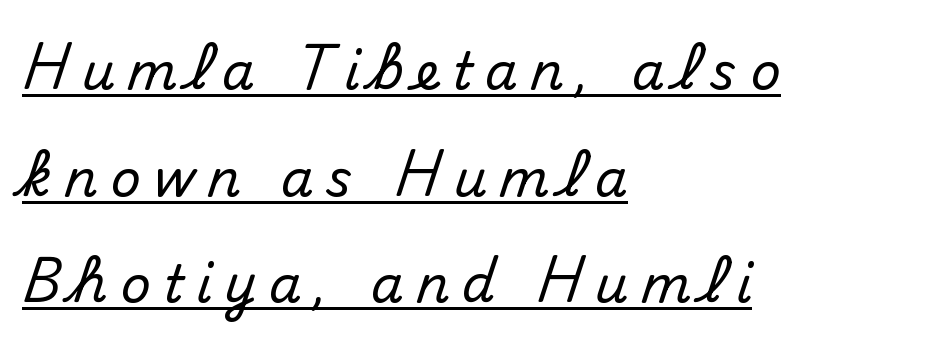
The image shows 52 px sans-serif type; set left-aligned, loose line spacing (2.05x), unusually wide letter spacing (+0.24 em), underlined; medium stroke contrast and a small x-height.
